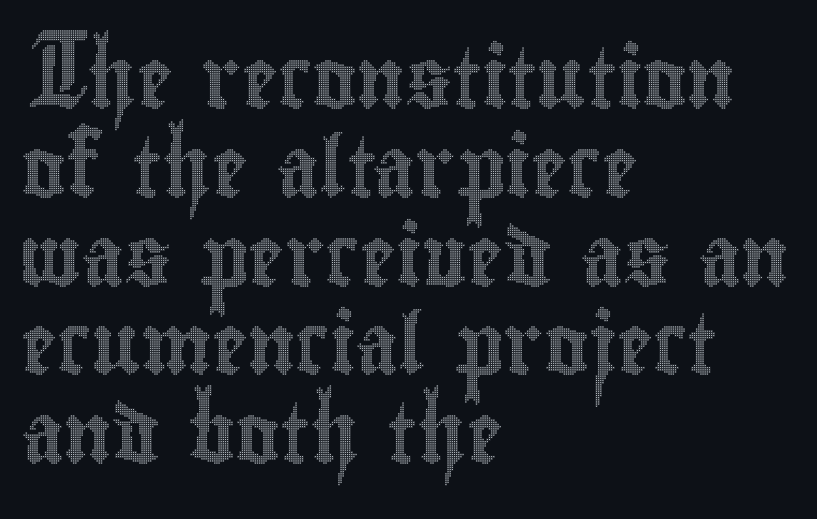
{"italic": "no", "width": "condensed", "x_height": "small", "monospaced": "no", "underline": "no", "align": "left", "line_spacing": "normal", "line_spacing_ratio": 1.48, "letter_spacing": "normal", "letter_spacing_em": 0.0, "glyph_px": 60}
